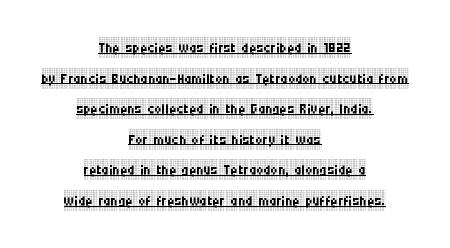
The image shows 20 px text type, upright; set centered, normal line spacing (1.53x), normal letter spacing, underlined.
